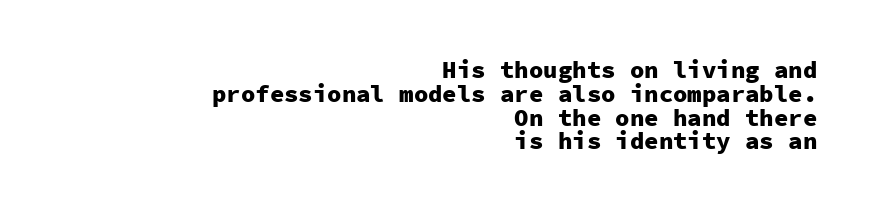
The image shows 24 px bold type, upright; set right-aligned, tight line spacing (0.99x), normal letter spacing, not underlined.
